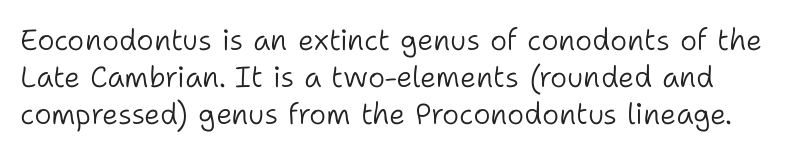
The image shows 29 px light sans-serif type, upright; set normal line spacing (1.27x), normal letter spacing, not underlined; low stroke contrast and a medium x-height.
